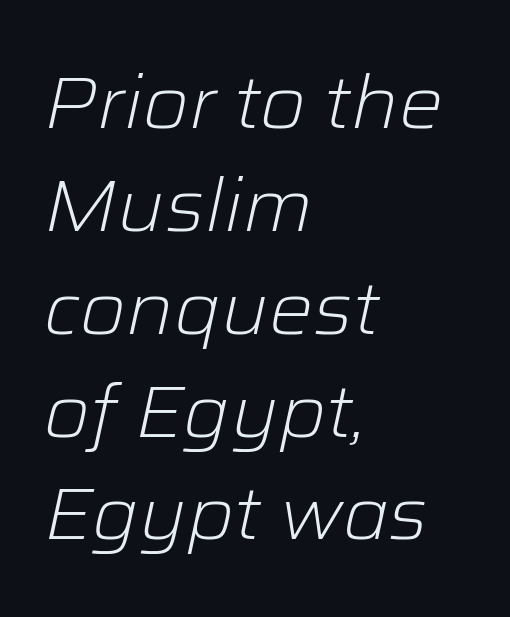
{"italic": "yes", "lean": "right", "slant_degrees": 12, "bold": "no", "weight": "light", "width": "normal", "stroke_contrast": "low", "x_height": "medium", "monospaced": "no", "underline": "no", "align": "left", "line_spacing": "normal", "line_spacing_ratio": 1.39, "letter_spacing": "normal", "letter_spacing_em": 0.0, "glyph_px": 74}
